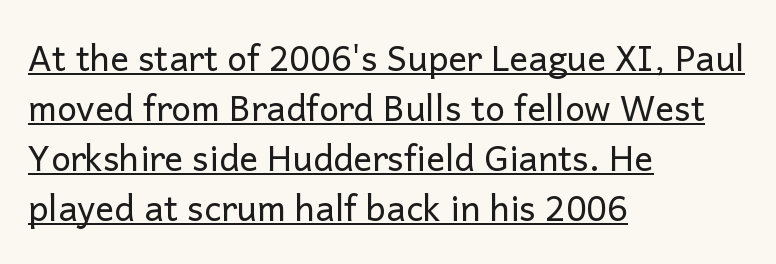
The image shows 35 px regular-weight sans-serif type, upright; set left-aligned, normal line spacing (1.43x), normal letter spacing, underlined; low stroke contrast and a medium x-height.
